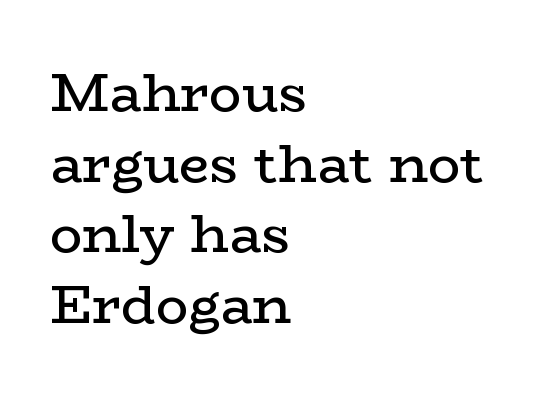
{"serif": "yes", "italic": "no", "bold": "no", "weight": "regular", "width": "wide", "stroke_contrast": "low", "x_height": "medium", "monospaced": "no", "underline": "no", "align": "left", "line_spacing": "normal", "line_spacing_ratio": 1.31, "letter_spacing": "normal", "letter_spacing_em": 0.0, "glyph_px": 54}
